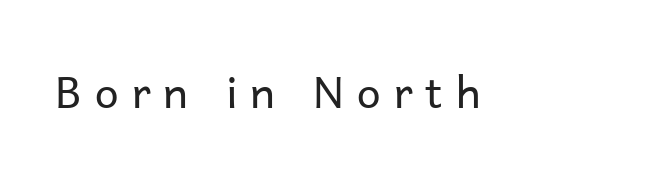
Q: Is the text bold? A: No.
Q: Is the text italic (slanted)? A: No, it is upright.
Q: Is the typeface a serif or a sans-serif typeface? A: Sans-serif.
Q: Is the text underlined? A: No.
Q: Is the spacing between letters normal or unusually wide? A: Unusually wide.
Q: Width (condensed, normal, or wide)? A: Normal.
Q: Stroke contrast? A: Low.
Q: x-height? A: Medium.
Q: Monospaced? A: No.
